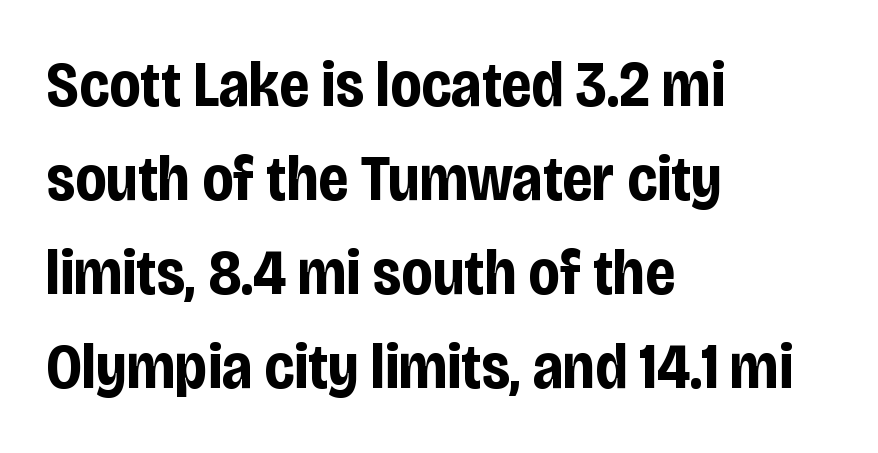
The rows are spaced the way most documents space them. Is there any slant? The stems are plumb. Weight check: bold — yes, fully. The type family on display is of the sans-serif kind.
